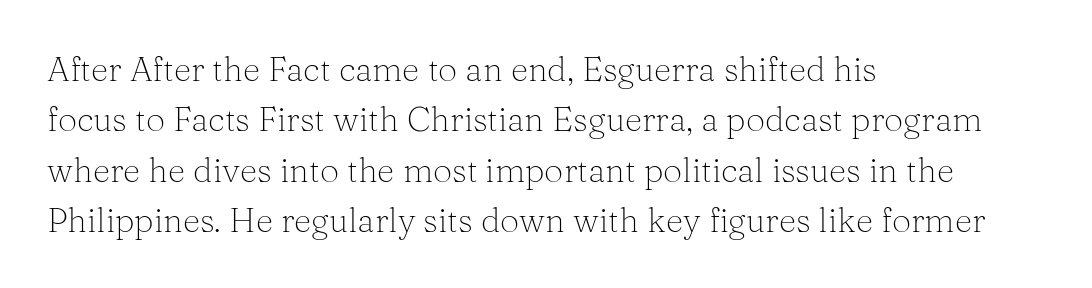
The image shows 34 px light serif type, upright; set left-aligned, normal line spacing (1.48x), normal letter spacing, not underlined; medium stroke contrast and a medium x-height.
